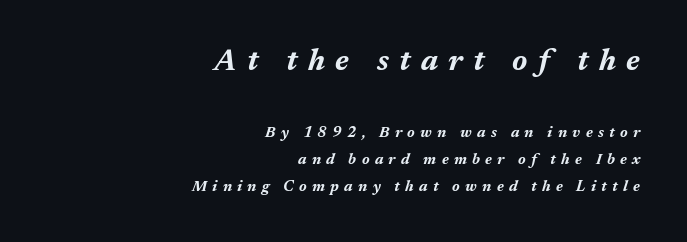
Q: Is the text bold? A: Yes.
Q: Is the text italic (slanted)? A: Yes, it leans right by about 17 degrees.
Q: Is the text underlined? A: No.
Q: How is the paragraph aligned? A: Right-aligned.
Q: Is the spacing between letters normal or unusually wide? A: Unusually wide.
Q: Which block of text is set in a larger size, the first (top) or the second (bottom)? A: The first (top) one.
Q: Width (condensed, normal, or wide)? A: Normal.
Q: Stroke contrast? A: Medium.
Q: x-height? A: Medium.
Q: Monospaced? A: No.
